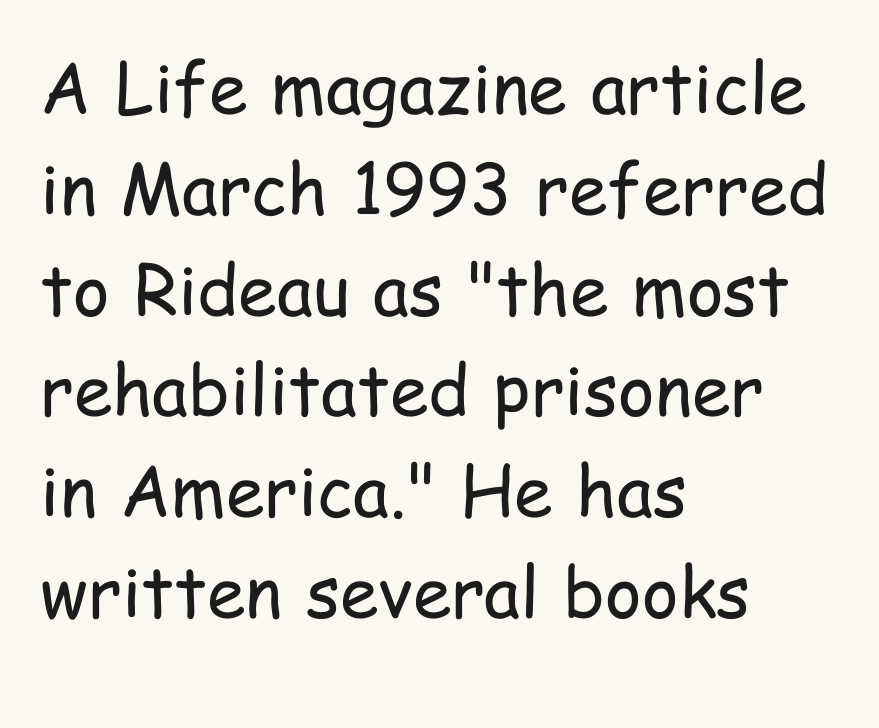
The image shows 70 px regular-weight, condensed sans-serif type, upright; set left-aligned, normal line spacing (1.44x), normal letter spacing, not underlined; low stroke contrast and a medium x-height.
